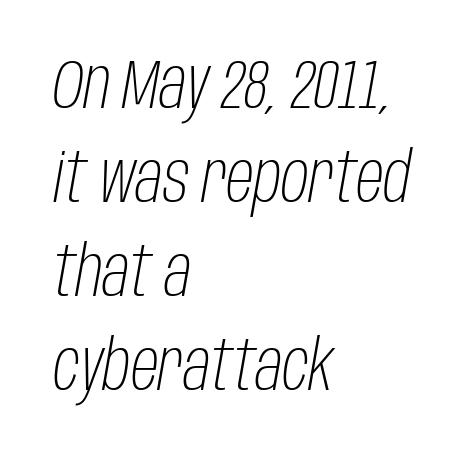
Q: Is the text bold? A: No.
Q: Is the text italic (slanted)? A: Yes, it leans right by about 10 degrees.
Q: Is the text underlined? A: No.
Q: How is the paragraph aligned? A: Left-aligned.
Q: Is the spacing between letters normal or unusually wide? A: Normal.
Q: Is the spacing between lines tight, normal or loose? A: Normal.
Q: Width (condensed, normal, or wide)? A: Condensed.
Q: Stroke contrast? A: Low.
Q: x-height? A: Large.
Q: Monospaced? A: No.
